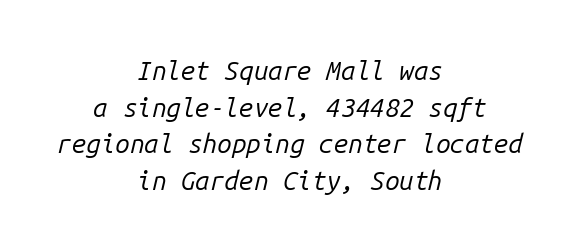
The image shows 26 px text type, italic (leaning right); set centered, normal line spacing (1.41x), normal letter spacing, not underlined.
